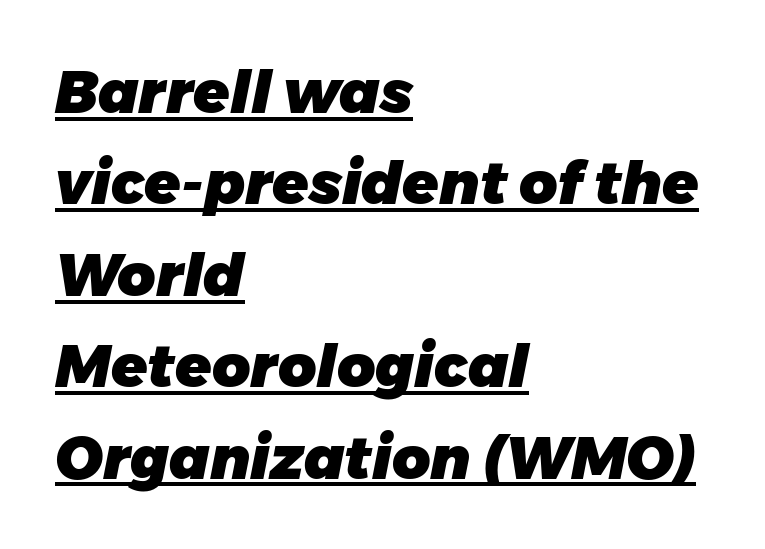
The image shows 59 px heavy type, italic (leaning right); set left-aligned, normal line spacing (1.55x), normal letter spacing, underlined; low stroke contrast and a medium x-height.
